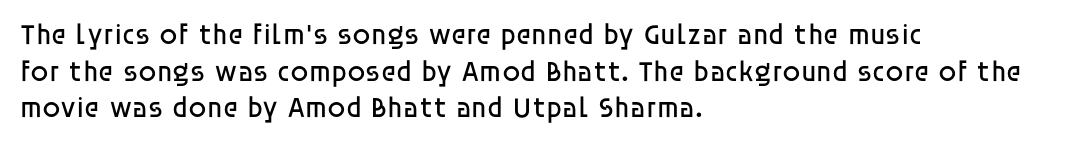
Looks like regular typesetting: each glyph gets only the width it needs. You can tell it's not italic because the verticals are truly vertical. Look at the tracking — it's just the regular setting, nothing added. Type without underlining.
